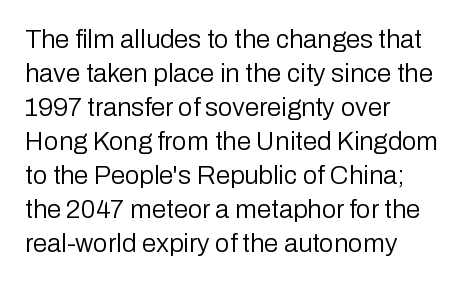
The image shows 26 px text type, upright; set left-aligned, normal line spacing (1.31x), normal letter spacing, not underlined.
